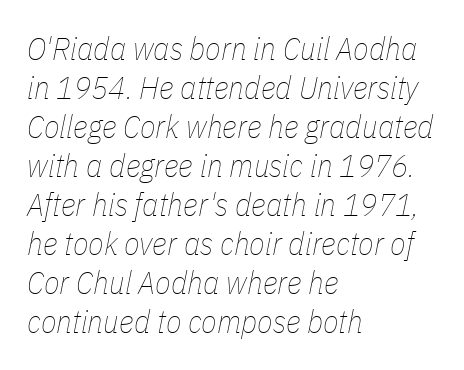
You could call the tracking neutral — neither tight nor loose. The paragraph has a hard left edge and a soft right edge. The strokes are not fattened; the text isn't bold. Does the lettering tilt? It does — this is italic. Glance below the letters and you will spot only blank space. Each letter keeps its own natural width here, so spacing adapts to shape.
